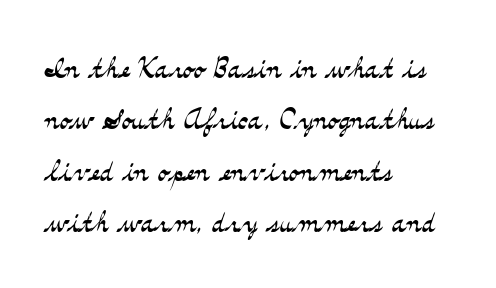
Q: Is the text bold? A: No.
Q: Is the text italic (slanted)? A: Yes.
Q: Is the typeface a serif or a sans-serif typeface? A: Serif.
Q: Is the text underlined? A: No.
Q: How is the paragraph aligned? A: Left-aligned.
Q: Is the spacing between letters normal or unusually wide? A: Normal.
Q: Is the spacing between lines tight, normal or loose? A: Normal.
Q: Width (condensed, normal, or wide)? A: Wide.
Q: Stroke contrast? A: Medium.
Q: x-height? A: Small.
Q: Monospaced? A: No.
